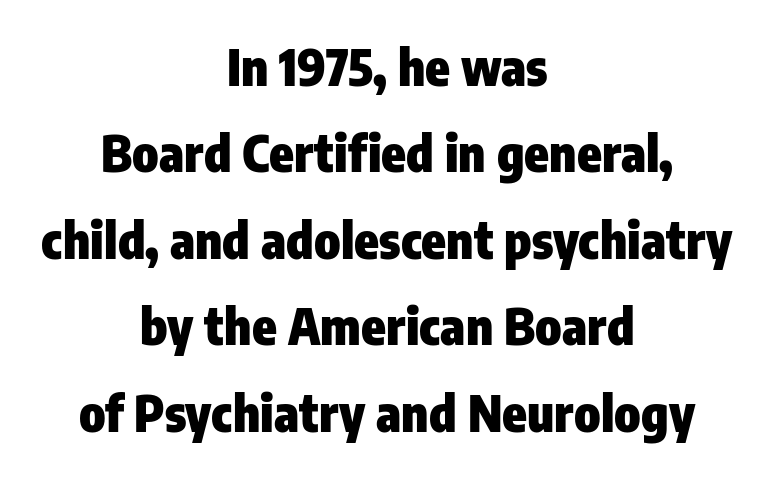
{"serif": "no", "italic": "no", "bold": "yes", "weight": "heavy", "width": "condensed", "stroke_contrast": "low", "x_height": "medium", "monospaced": "no", "underline": "no", "align": "center", "line_spacing_ratio": 1.73, "letter_spacing": "normal", "letter_spacing_em": 0.0, "glyph_px": 50}
